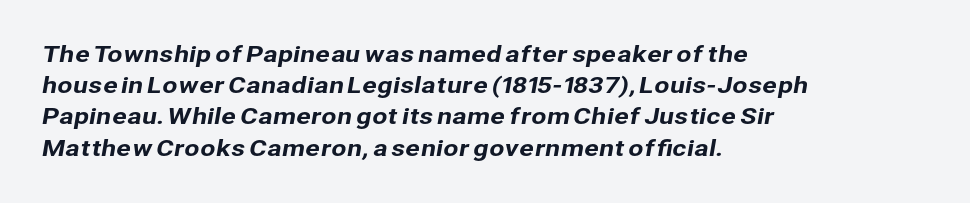
{"underline": "no", "align": "left", "line_spacing": "normal", "line_spacing_ratio": 1.42, "letter_spacing": "normal", "letter_spacing_em": 0.0, "glyph_px": 22}
